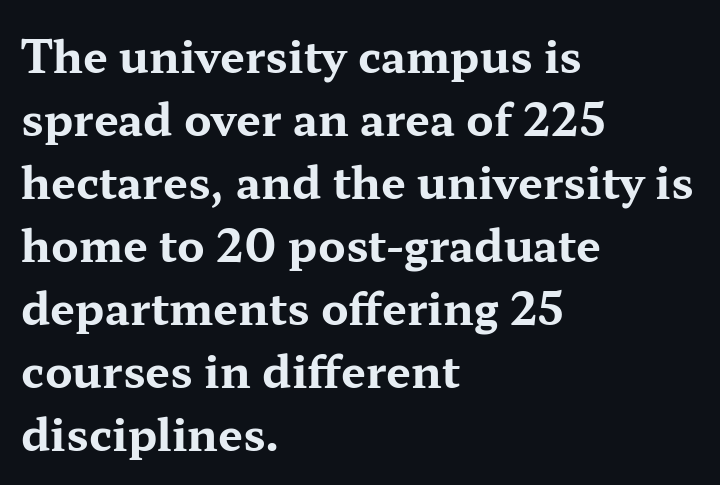
Q: Is the text bold? A: Yes.
Q: Is the text italic (slanted)? A: No, it is upright.
Q: Is the typeface a serif or a sans-serif typeface? A: Serif.
Q: Is the text underlined? A: No.
Q: How is the paragraph aligned? A: Left-aligned.
Q: Is the spacing between letters normal or unusually wide? A: Normal.
Q: Is the spacing between lines tight, normal or loose? A: Normal.
Q: Width (condensed, normal, or wide)? A: Wide.
Q: Stroke contrast? A: Medium.
Q: x-height? A: Medium.
Q: Monospaced? A: No.
